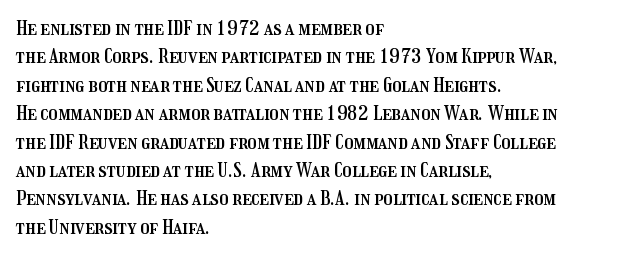
The image shows 20 px text type, upright; set left-aligned, normal line spacing (1.42x), normal letter spacing, not underlined.
